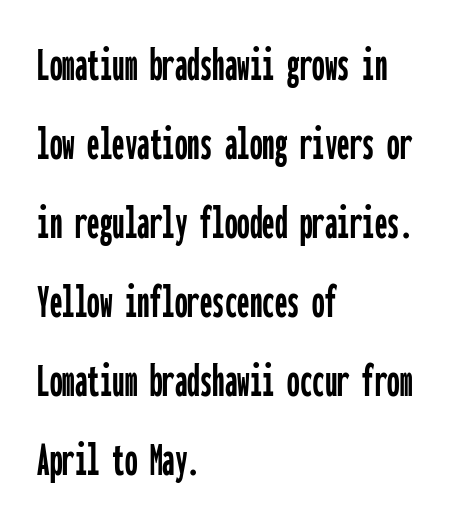
The image shows 50 px condensed sans-serif type, upright, monospaced; set left-aligned, normal line spacing (1.58x), normal letter spacing, not underlined; low stroke contrast and a medium x-height.
